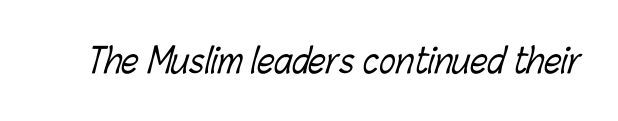
The image shows 34 px light, condensed type; set normal letter spacing, not underlined; low stroke contrast and a medium x-height.
